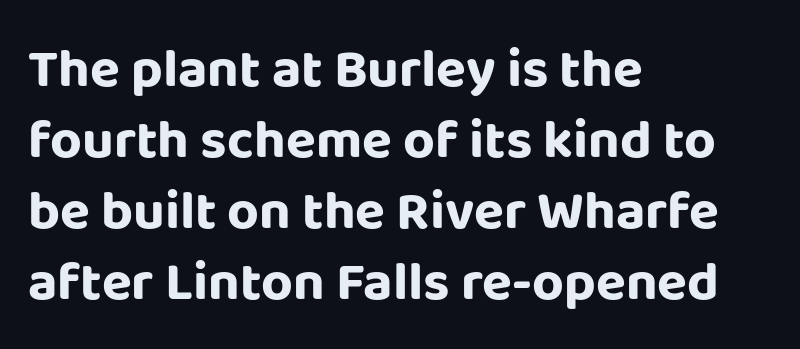
Typographically, this falls in the sans-serif category. A full-strength bold gives these letters their thick strokes. A typesetter would call this zero additional tracking. Posture: straight, roman, zero tilt. The text block is weighted toward the left margin, trailing off unevenly rightward.
